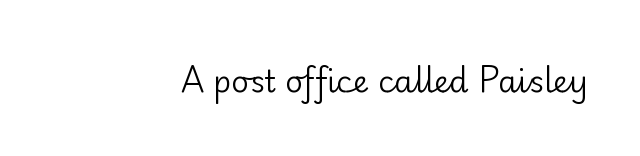
The image shows 31 px regular-weight sans-serif type, upright; set normal letter spacing, not underlined; low stroke contrast and a small x-height.
